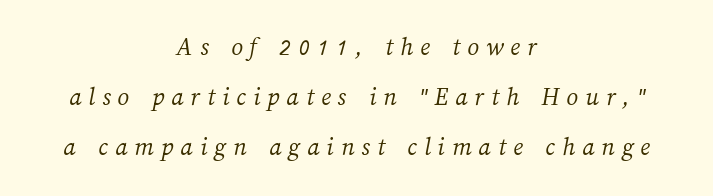
{"bold": "no", "underline": "no", "align": "center", "line_spacing": "loose", "line_spacing_ratio": 1.93, "letter_spacing": "wide", "letter_spacing_em": 0.27, "glyph_px": 26}
